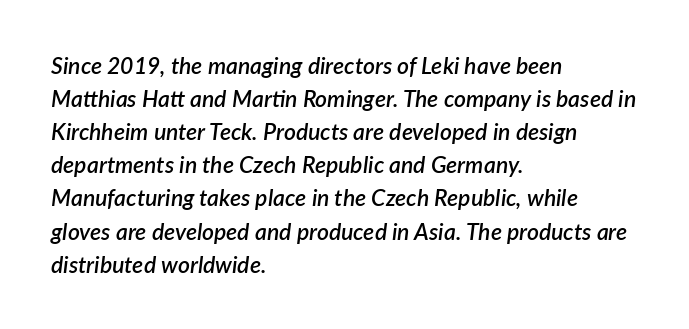
Q: Is the text bold? A: Semi-bold.
Q: Is the text italic (slanted)? A: Yes, it leans right by about 7 degrees.
Q: Is the text underlined? A: No.
Q: How is the paragraph aligned? A: Left-aligned.
Q: Is the spacing between letters normal or unusually wide? A: Normal.
Q: Is the spacing between lines tight, normal or loose? A: Normal.
